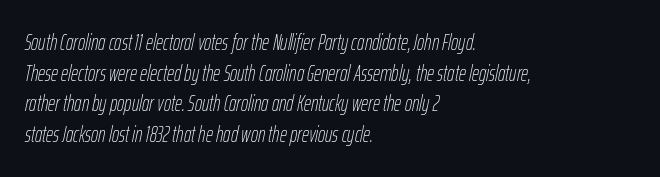
{"italic": "yes", "lean": "right", "slant_degrees": 12, "bold": "no", "underline": "no", "align": "left", "line_spacing": "normal", "line_spacing_ratio": 1.39, "letter_spacing": "normal", "letter_spacing_em": 0.0, "glyph_px": 22}
